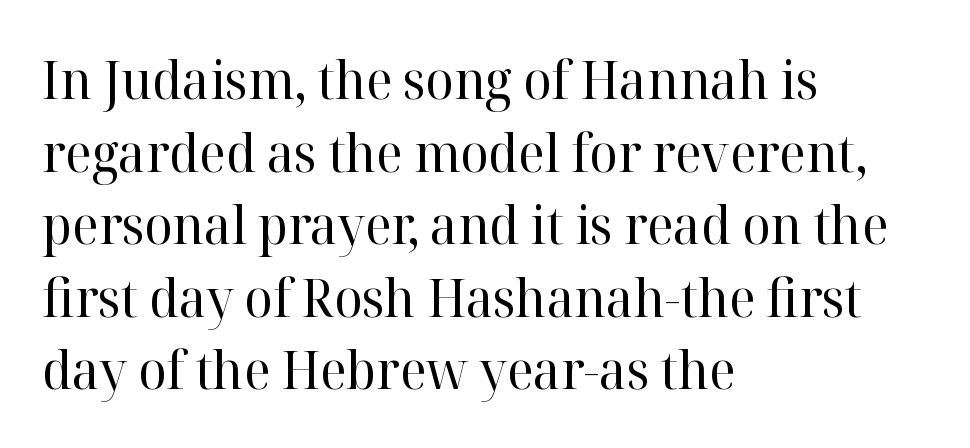
Q: Is the text bold? A: No.
Q: Is the text italic (slanted)? A: No, it is upright.
Q: Is the typeface a serif or a sans-serif typeface? A: Serif.
Q: Is the text underlined? A: No.
Q: How is the paragraph aligned? A: Left-aligned.
Q: Is the spacing between letters normal or unusually wide? A: Normal.
Q: Is the spacing between lines tight, normal or loose? A: Normal.
Q: Width (condensed, normal, or wide)? A: Normal.
Q: Stroke contrast? A: High.
Q: x-height? A: Medium.
Q: Monospaced? A: No.
